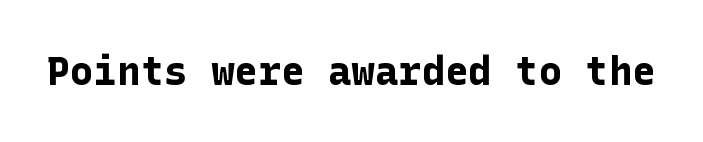
The image shows 39 px bold sans-serif type, upright; set normal letter spacing, not underlined; low stroke contrast and a medium x-height.
